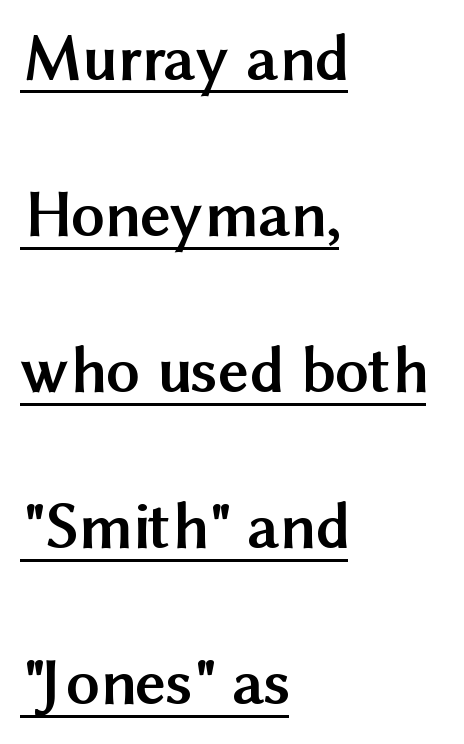
{"serif": "no", "italic": "no", "bold": "yes", "weight": "semibold", "width": "normal", "stroke_contrast": "medium", "x_height": "medium", "monospaced": "no", "underline": "yes", "align": "left", "line_spacing": "loose", "line_spacing_ratio": 2.33, "letter_spacing": "normal", "letter_spacing_em": 0.0, "glyph_px": 67}
